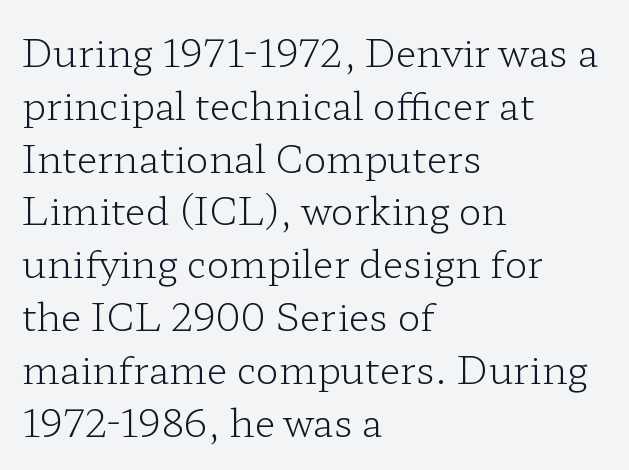
Designer's note — italics off, roman on. These lines are composed in type with serifs. The rendering uses natural spacing where letterforms have individual widths. The passage shown is not underscored anywhere. These lines are set flush left with a ragged right edge.
